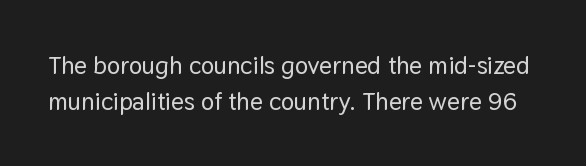
Q: Is the text italic (slanted)? A: No, it is upright.
Q: Is the text underlined? A: No.
Q: Is the spacing between letters normal or unusually wide? A: Normal.
Q: Is the spacing between lines tight, normal or loose? A: Normal.
